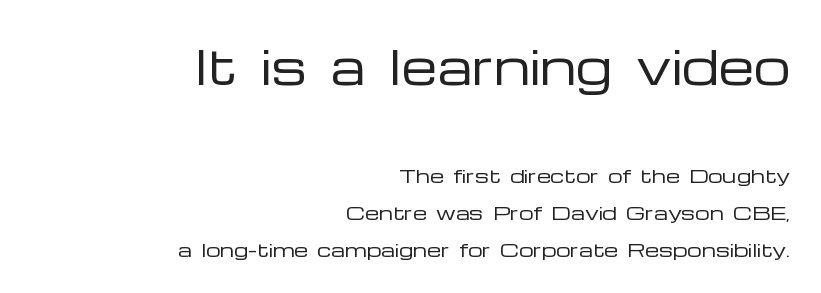
Q: Is the text bold? A: No.
Q: Is the text italic (slanted)? A: No, it is upright.
Q: Is the typeface a serif or a sans-serif typeface? A: Sans-serif.
Q: Is the text underlined? A: No.
Q: How is the paragraph aligned? A: Right-aligned.
Q: Is the spacing between letters normal or unusually wide? A: Normal.
Q: Is the spacing between lines tight, normal or loose? A: Loose.
Q: Which block of text is set in a larger size, the first (top) or the second (bottom)? A: The first (top) one.
Q: Width (condensed, normal, or wide)? A: Wide.
Q: Stroke contrast? A: Low.
Q: x-height? A: Medium.
Q: Monospaced? A: No.
